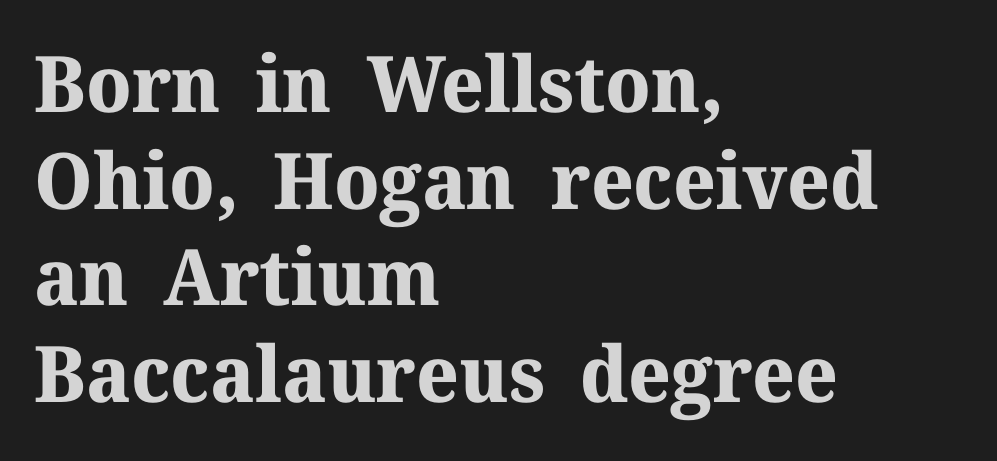
{"serif": "yes", "italic": "no", "bold": "yes", "weight": "bold", "width": "normal", "stroke_contrast": "medium", "x_height": "medium", "monospaced": "no", "underline": "no", "align": "left", "line_spacing_ratio": 1.24, "letter_spacing": "normal", "letter_spacing_em": 0.0, "glyph_px": 78}
